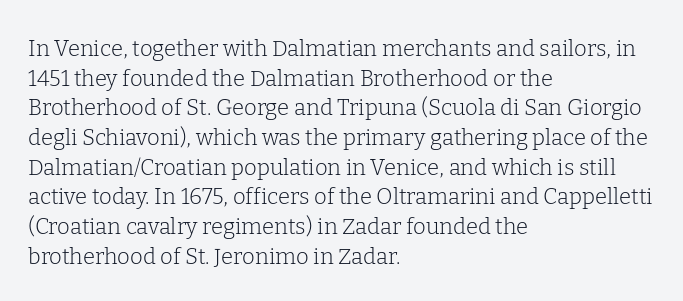
Q: Is the text bold? A: No.
Q: Is the text italic (slanted)? A: No, it is upright.
Q: Is the text underlined? A: No.
Q: How is the paragraph aligned? A: Left-aligned.
Q: Is the spacing between letters normal or unusually wide? A: Normal.
Q: Is the spacing between lines tight, normal or loose? A: Normal.
